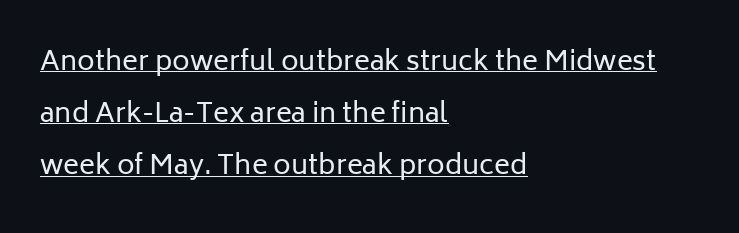
Short note: letters normally spaced. The setting favours the left margin, as ordinary paragraphs usually do. The space between consecutive lines is lavish. Stems and bowls with no extra thickness — not bold.
